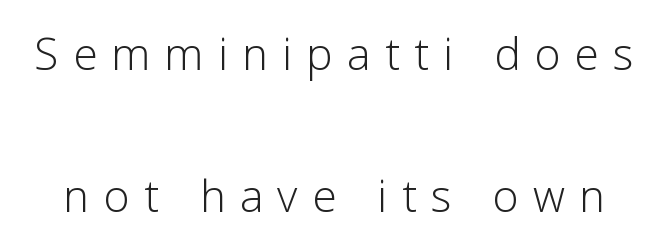
The image shows 59 px light sans-serif type, upright; set loose line spacing (2.4x), unusually wide letter spacing (+0.24 em), not underlined; low stroke contrast and a medium x-height.
